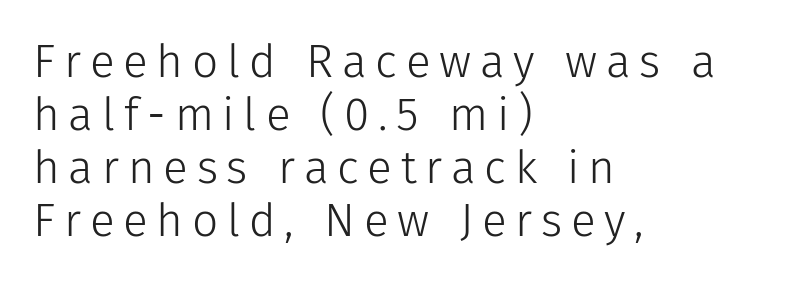
Q: Is the text bold? A: No.
Q: Is the text italic (slanted)? A: No, it is upright.
Q: Is the typeface a serif or a sans-serif typeface? A: Sans-serif.
Q: Is the text underlined? A: No.
Q: How is the paragraph aligned? A: Left-aligned.
Q: Is the spacing between lines tight, normal or loose? A: Tight.
Q: Width (condensed, normal, or wide)? A: Normal.
Q: Stroke contrast? A: Low.
Q: x-height? A: Medium.
Q: Monospaced? A: No.
